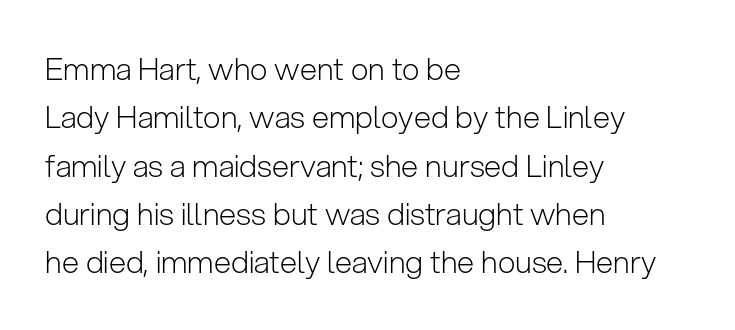
Does the lettering tilt? It doesn't — this is upright. Underlining? Definitely not there. There is no visible air inserted between adjacent glyphs. The lines sit at an ordinary, default distance from one another. Typeset ragged right — the left edge is the straight one. Do the characters align in a grid? No, the font is proportional.
